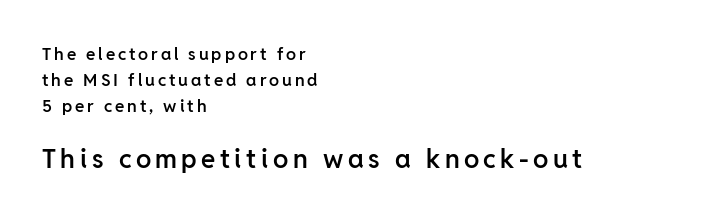
{"italic": "no", "bold": "semi", "underline": "no", "align": "left", "line_spacing": "normal", "line_spacing_ratio": 1.53, "larger_block": "second", "size_ratio": 1.53, "glyph_px": 26}
